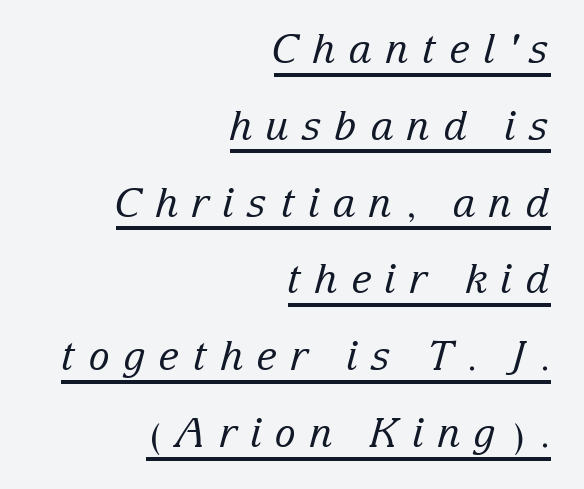
Q: Is the text bold? A: No.
Q: Is the text italic (slanted)? A: Yes, it leans right by about 15 degrees.
Q: Is the typeface a serif or a sans-serif typeface? A: Serif.
Q: Is the text underlined? A: Yes.
Q: How is the paragraph aligned? A: Right-aligned.
Q: Is the spacing between letters normal or unusually wide? A: Unusually wide.
Q: Is the spacing between lines tight, normal or loose? A: Loose.
Q: Width (condensed, normal, or wide)? A: Normal.
Q: Stroke contrast? A: Low.
Q: x-height? A: Medium.
Q: Monospaced? A: No.
